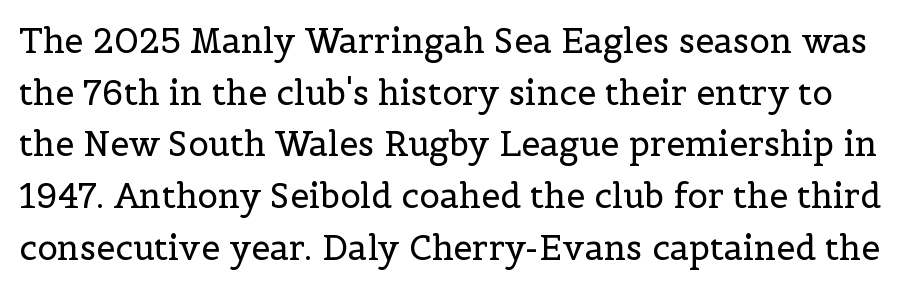
The image shows 34 px regular-weight serif type, upright; set normal line spacing (1.52x), normal letter spacing, not underlined; a medium x-height.
